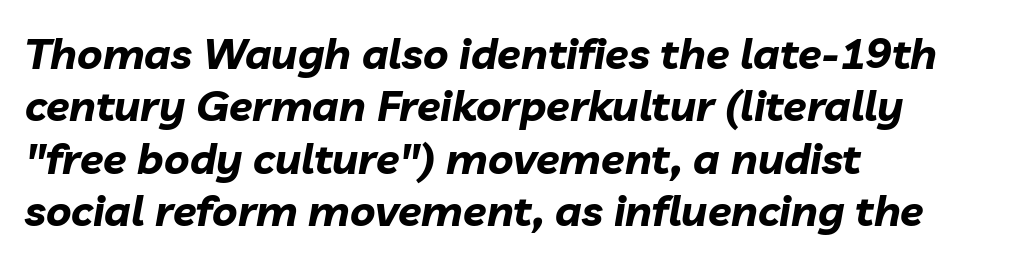
This rendering features lettering with no underline. The type is set solid horizontally, with unmodified tracking. The rendering uses natural spacing where letterforms have individual widths. Is the block centered? No — it sits flush against the left margin.
